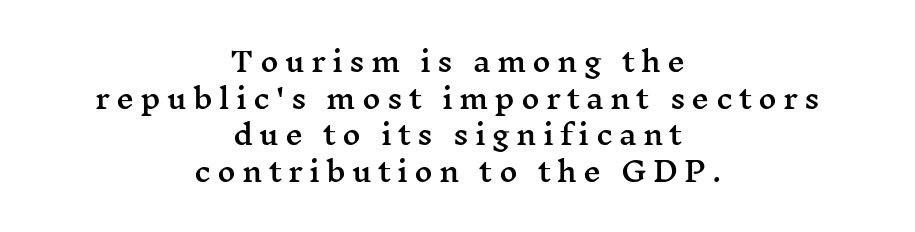
Q: Is the text italic (slanted)? A: No, it is upright.
Q: Is the typeface a serif or a sans-serif typeface? A: Serif.
Q: Is the text underlined? A: No.
Q: How is the paragraph aligned? A: Centered.
Q: Is the spacing between letters normal or unusually wide? A: Unusually wide.
Q: Is the spacing between lines tight, normal or loose? A: Normal.
Q: Width (condensed, normal, or wide)? A: Wide.
Q: Stroke contrast? A: Medium.
Q: x-height? A: Medium.
Q: Monospaced? A: No.
